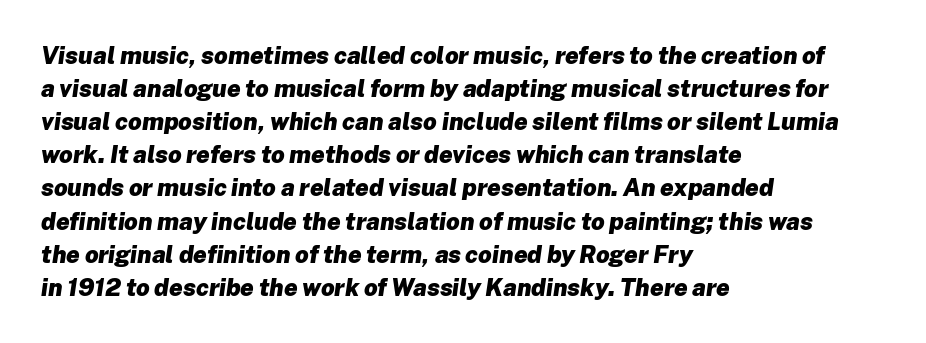
The image shows 24 px bold type, italic (leaning right); set left-aligned, normal line spacing (1.38x), normal letter spacing, not underlined.
